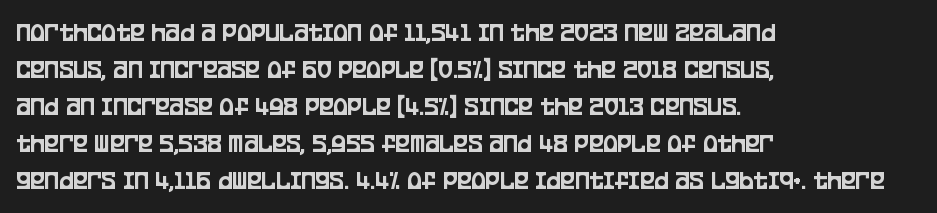
The image shows 27 px text type, upright; set left-aligned, normal line spacing (1.37x), normal letter spacing, not underlined.
